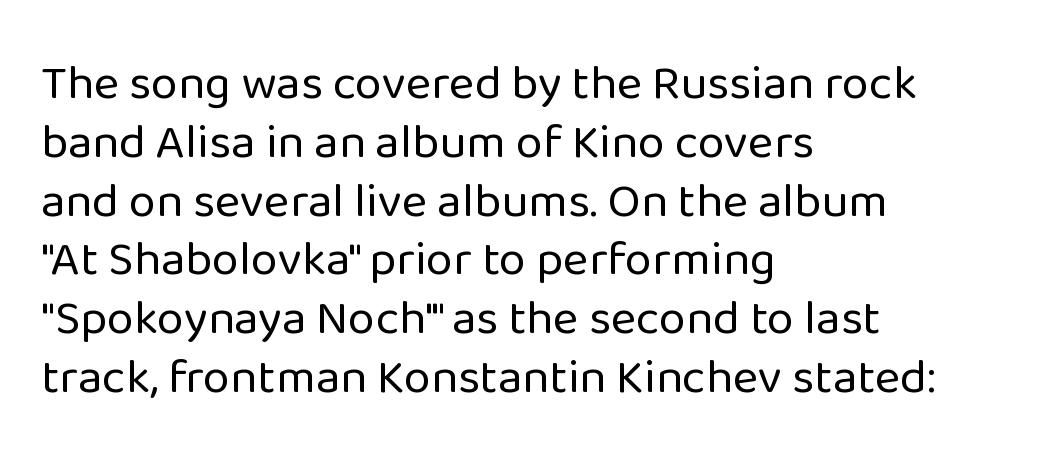
The image shows 49 px regular-weight sans-serif type, upright; set left-aligned, line spacing 1.2x, normal letter spacing, not underlined; low stroke contrast and a medium x-height.
